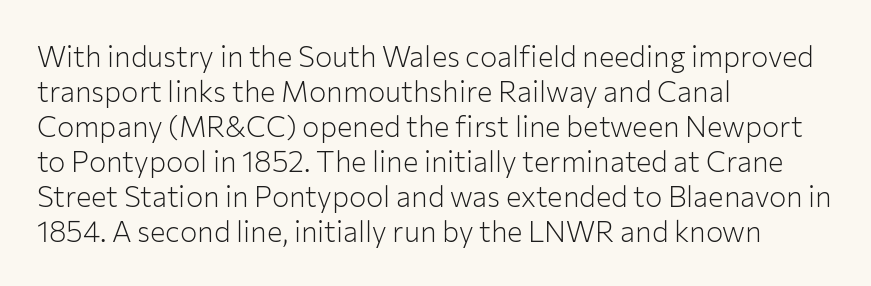
Only glyphs here, with clear space below each row. The typesetter chose a ragged-right arrangement here. This sample has the flowing, uneven cadence of proportional lettering. This sample uses plain, unmodified letter spacing.
